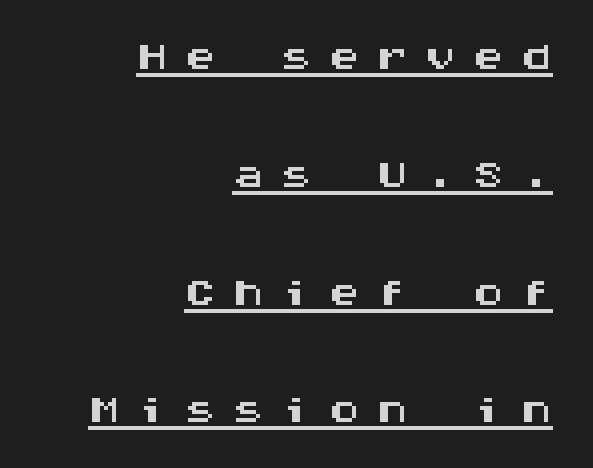
Q: Is the text italic (slanted)? A: No, it is upright.
Q: Is the typeface a serif or a sans-serif typeface? A: Sans-serif.
Q: Is the text underlined? A: Yes.
Q: How is the paragraph aligned? A: Right-aligned.
Q: Is the spacing between letters normal or unusually wide? A: Unusually wide.
Q: Width (condensed, normal, or wide)? A: Wide.
Q: Stroke contrast? A: Medium.
Q: x-height? A: Large.
Q: Monospaced? A: Yes.
